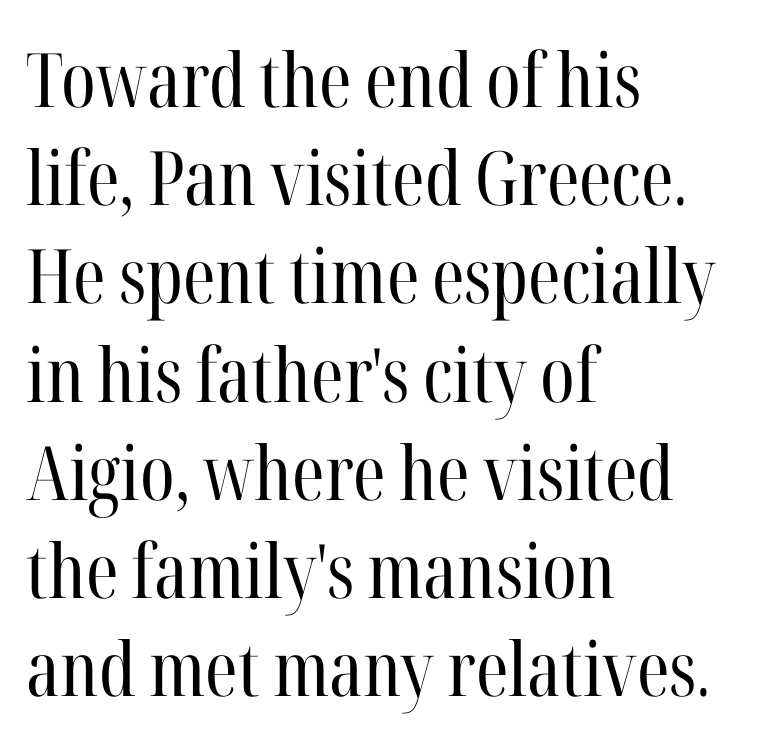
{"serif": "yes", "italic": "no", "bold": "no", "weight": "regular", "width": "condensed", "stroke_contrast": "high", "x_height": "medium", "monospaced": "no", "underline": "no", "align": "left", "line_spacing": "normal", "line_spacing_ratio": 1.31, "letter_spacing": "normal", "letter_spacing_em": 0.0, "glyph_px": 75}
